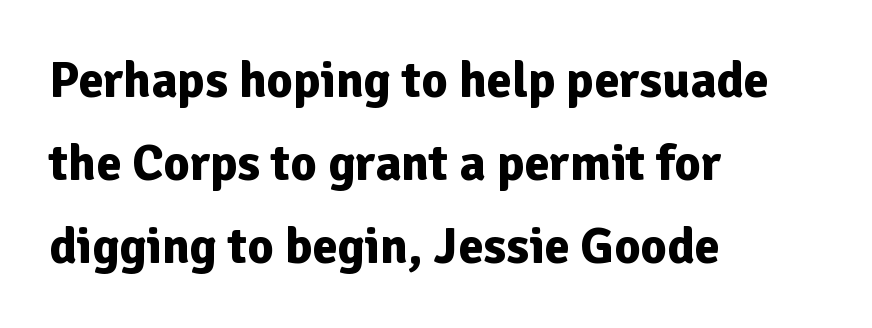
{"serif": "no", "italic": "no", "bold": "yes", "weight": "bold", "width": "normal", "stroke_contrast": "low", "x_height": "medium", "monospaced": "no", "underline": "no", "align": "left", "line_spacing": "normal", "line_spacing_ratio": 1.63, "letter_spacing": "normal", "letter_spacing_em": 0.0, "glyph_px": 51}
